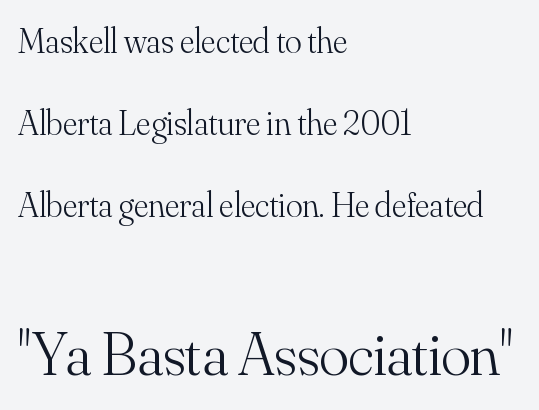
{"serif": "yes", "italic": "no", "bold": "no", "weight": "light", "width": "normal", "stroke_contrast": "medium", "x_height": "small", "monospaced": "no", "underline": "no", "align": "left", "line_spacing": "loose", "line_spacing_ratio": 2.35, "letter_spacing": "normal", "letter_spacing_em": 0.0, "larger_block": "second", "size_ratio": 1.77, "glyph_px": 62}
